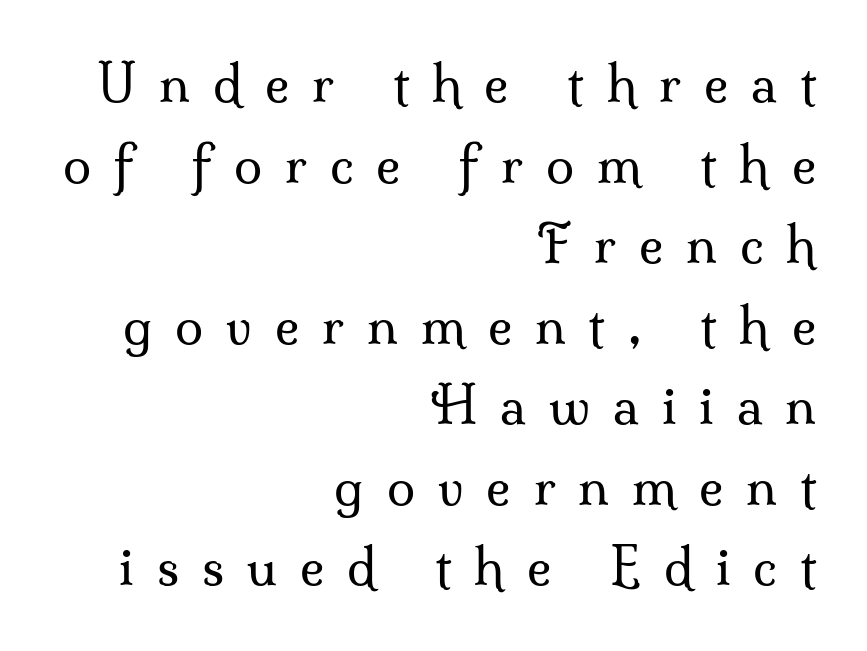
The image shows 51 px regular-weight serif type, upright; set right-aligned, normal line spacing (1.58x), unusually wide letter spacing (+0.45 em), not underlined; medium stroke contrast and a small x-height.
